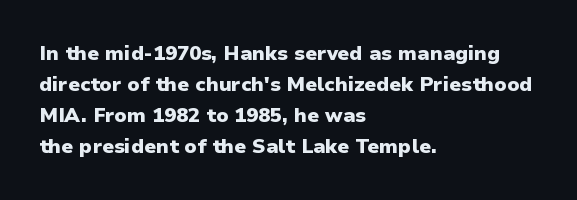
This is heavy type, rendered in bold. No extra tracking has been applied to these lines. The lines in this sample share a left origin and differ only in where they stop. A typesetter would call this leading conventional body-copy spacing. The typography opts for an upright posture over an oblique one. No word sits above an underline.
